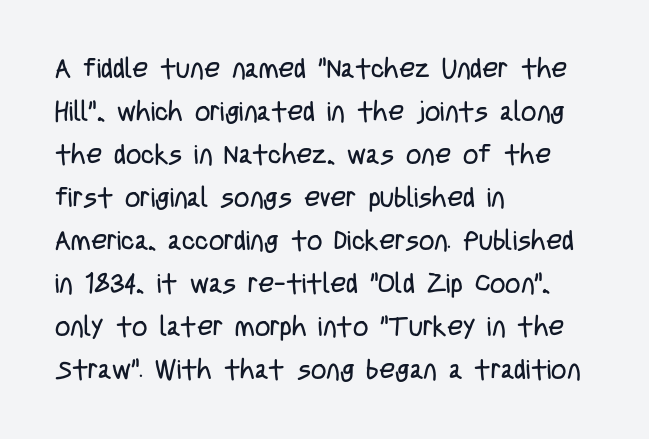
Line beginnings align vertically; line endings do not. Quick note: not italic, upright. No chunkiness to these letters — they're not bold. Default kerning and tracking; the words read as compact shapes.
